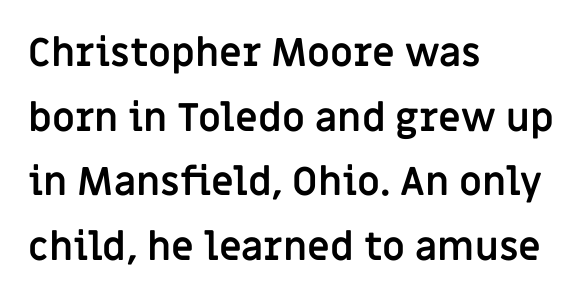
The image shows 39 px semibold sans-serif type, upright; set left-aligned, normal line spacing (1.66x), normal letter spacing, not underlined; low stroke contrast and a large x-height.
